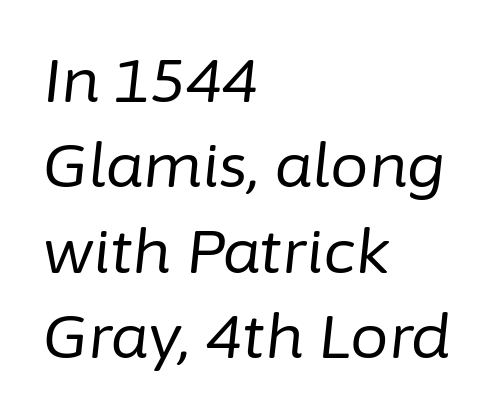
{"italic": "yes", "lean": "right", "slant_degrees": 6, "bold": "no", "weight": "regular", "width": "normal", "stroke_contrast": "low", "x_height": "medium", "monospaced": "no", "underline": "no", "align": "left", "line_spacing": "normal", "line_spacing_ratio": 1.4, "letter_spacing": "normal", "letter_spacing_em": 0.0, "glyph_px": 61}
